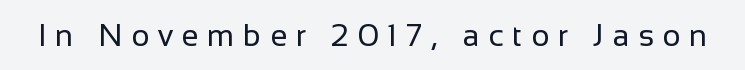
{"serif": "no", "italic": "no", "bold": "no", "weight": "regular", "width": "normal", "stroke_contrast": "low", "x_height": "medium", "monospaced": "no", "underline": "no", "letter_spacing": "wide", "letter_spacing_em": 0.28, "glyph_px": 31}
